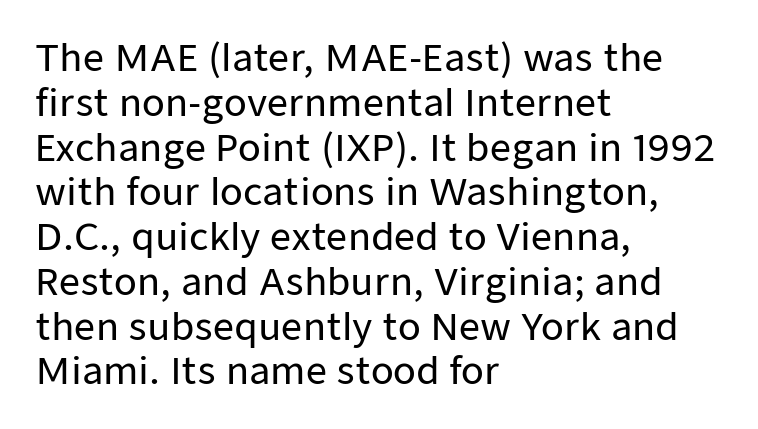
Only glyphs here, with clear space below each row. One-word summary of the alignment: left. The axis of the letterforms is exactly vertical. Short note: letters normally spaced. Serif or sans? Sans — the stroke terminals are bare.
